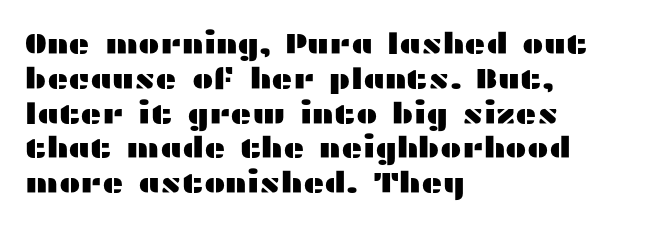
Q: Is the text italic (slanted)? A: No, it is upright.
Q: Is the typeface a serif or a sans-serif typeface? A: Sans-serif.
Q: Is the text underlined? A: No.
Q: How is the paragraph aligned? A: Left-aligned.
Q: Is the spacing between letters normal or unusually wide? A: Normal.
Q: Width (condensed, normal, or wide)? A: Wide.
Q: Stroke contrast? A: Medium.
Q: x-height? A: Medium.
Q: Monospaced? A: No.
